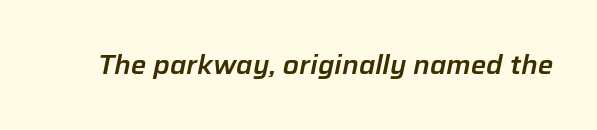
Nothing unusual about the tracking: characters are spaced as the font intends. The area under the type is left untouched. The glyphs look as if they've been sheared to an angle.
